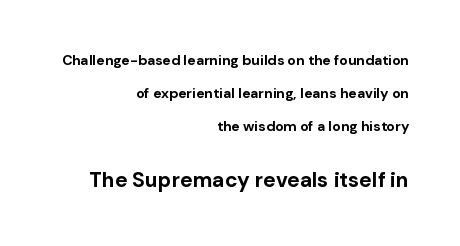
The lettering stays uniformly vertical, giving the passage a roman look. Strong, thick strokes mark this as bold type. Widely set lines give the paragraph a tall, airy silhouette. Each word holds together tightly as a unit, with standard inter-letter gaps.
